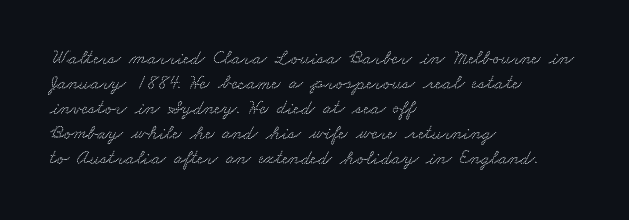
{"underline": "no", "align": "left", "line_spacing": "normal", "line_spacing_ratio": 1.25, "letter_spacing": "normal", "letter_spacing_em": 0.0, "glyph_px": 20}
